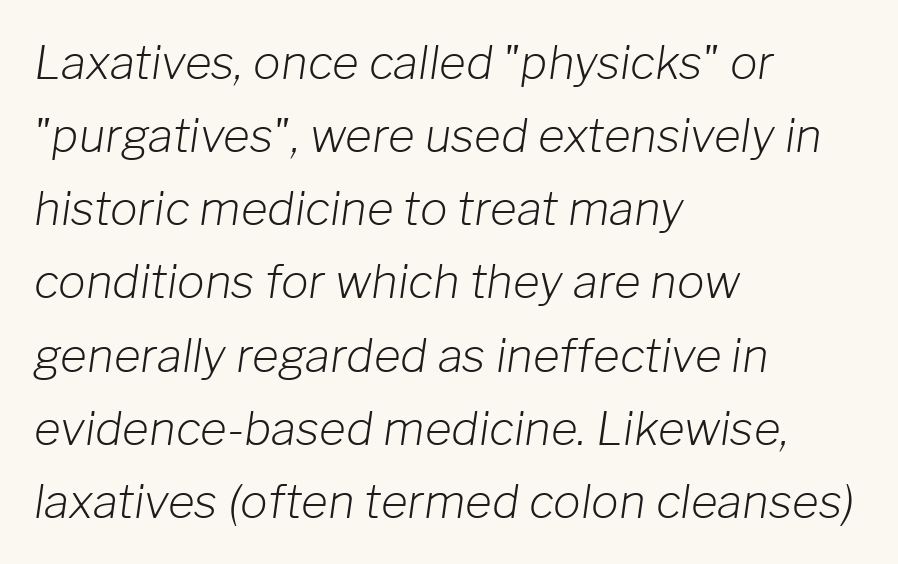
Spacing verdict: proportional, widths tailored to each character. Each new line begins a customary step beneath the previous one. The lettering tilts uniformly, giving the passage an italic look. The space directly below the letters is spotless.
